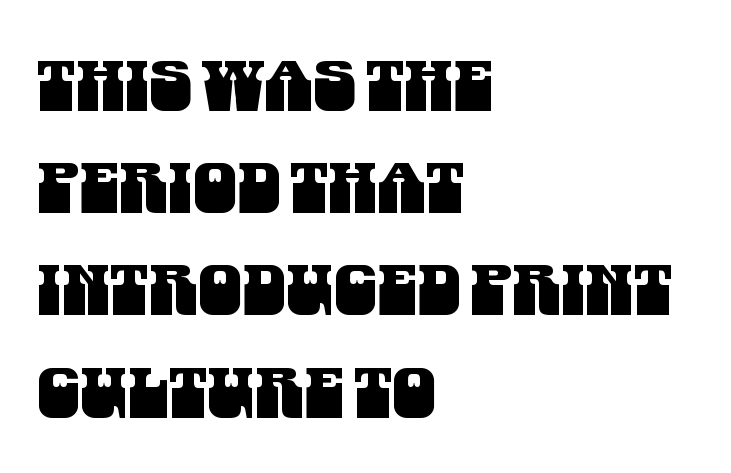
There is no visible air inserted between adjacent glyphs. A typesetter would call this leading conventional body-copy spacing. Letters rest on an invisible, unmarked baseline. Here the designer chose a conventional face with non-uniform glyph widths. You can tell from the bare stems that sans-serif type was used.
